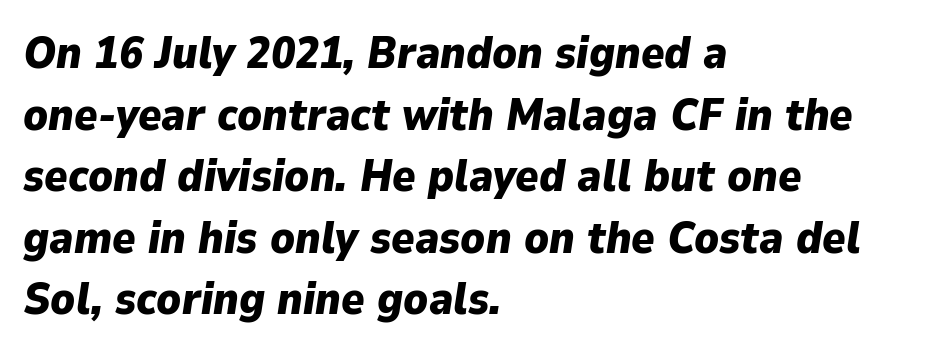
Q: Is the text bold? A: Yes.
Q: Is the text italic (slanted)? A: Yes, it leans right by about 9 degrees.
Q: Is the text underlined? A: No.
Q: How is the paragraph aligned? A: Left-aligned.
Q: Is the spacing between letters normal or unusually wide? A: Normal.
Q: Is the spacing between lines tight, normal or loose? A: Normal.
Q: Width (condensed, normal, or wide)? A: Normal.
Q: Stroke contrast? A: Low.
Q: x-height? A: Medium.
Q: Monospaced? A: No.
